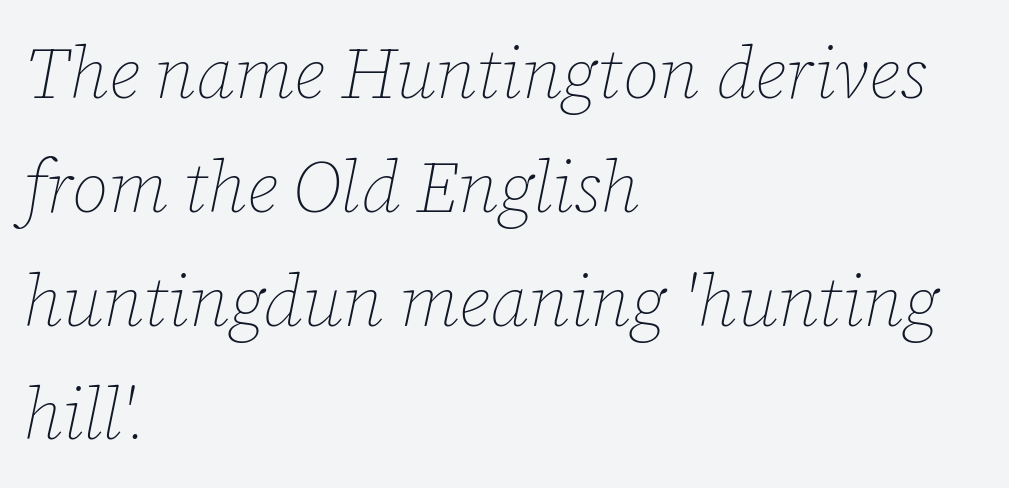
The image shows 72 px thin type, italic (leaning right); set left-aligned, normal line spacing (1.58x), normal letter spacing, not underlined; low stroke contrast and a medium x-height.
